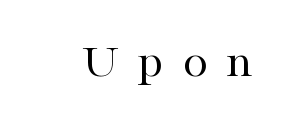
The image shows 50 px regular-weight serif type, upright; set unusually wide letter spacing (+0.37 em), not underlined; high stroke contrast and a medium x-height.
